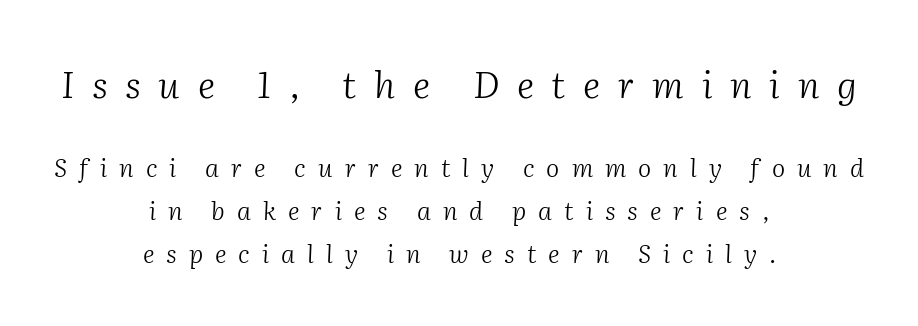
Q: Is the text bold? A: No.
Q: Is the text italic (slanted)? A: Yes, it leans right by about 2 degrees.
Q: Is the typeface a serif or a sans-serif typeface? A: Serif.
Q: Is the text underlined? A: No.
Q: How is the paragraph aligned? A: Centered.
Q: Is the spacing between letters normal or unusually wide? A: Unusually wide.
Q: Which block of text is set in a larger size, the first (top) or the second (bottom)? A: The first (top) one.
Q: Width (condensed, normal, or wide)? A: Normal.
Q: Stroke contrast? A: Medium.
Q: x-height? A: Medium.
Q: Monospaced? A: No.
